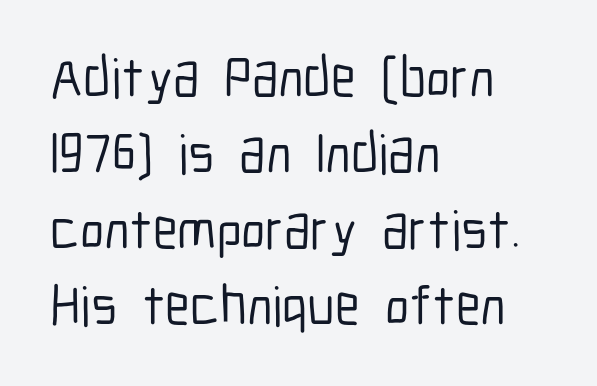
{"serif": "no", "italic": "no", "width": "condensed", "stroke_contrast": "low", "x_height": "medium", "monospaced": "no", "underline": "no", "align": "left", "line_spacing": "normal", "line_spacing_ratio": 1.36, "letter_spacing": "normal", "letter_spacing_em": 0.0, "glyph_px": 56}
